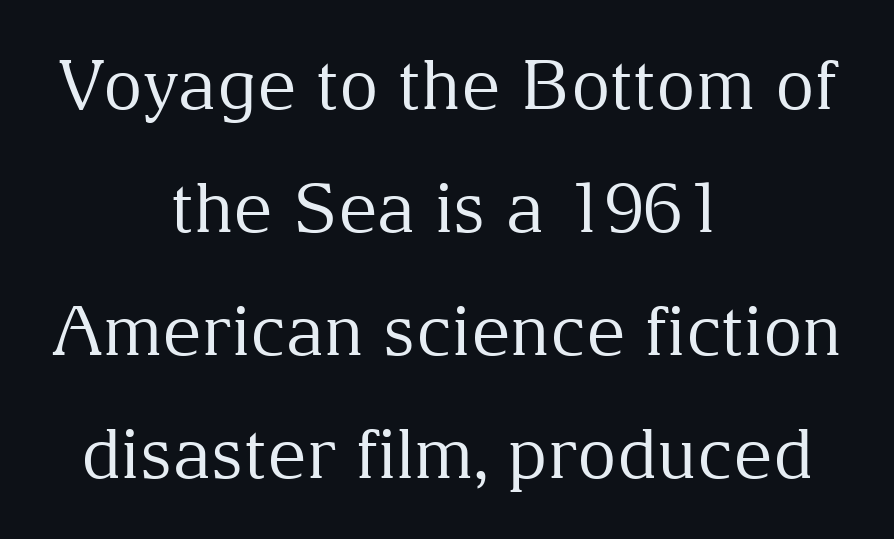
These lines are rendered in a variable-pitch font. The strokes carry an ordinary text weight at most. Each line is balanced around a shared central axis. The area under the type is left untouched. Standard letterfit; no display-style spreading of the glyphs.
